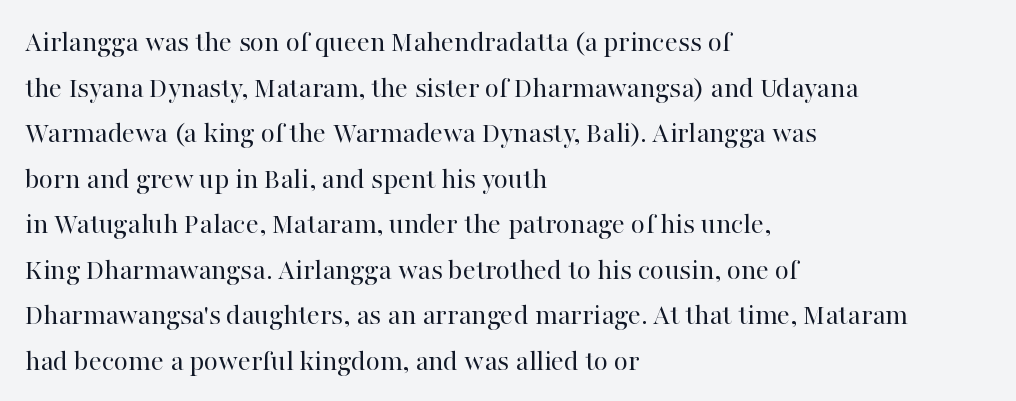
Compared with typical body copy, the letter spacing here is the same. This sample uses an upright cut, with every glyph sitting square on the baseline. This sample has the flowing, uneven cadence of proportional lettering. Does the copy run flush right? No — it runs flush left. The letters carry serifs — small finishing strokes at the ends of their stems. The gap between lines stays unmarked.
